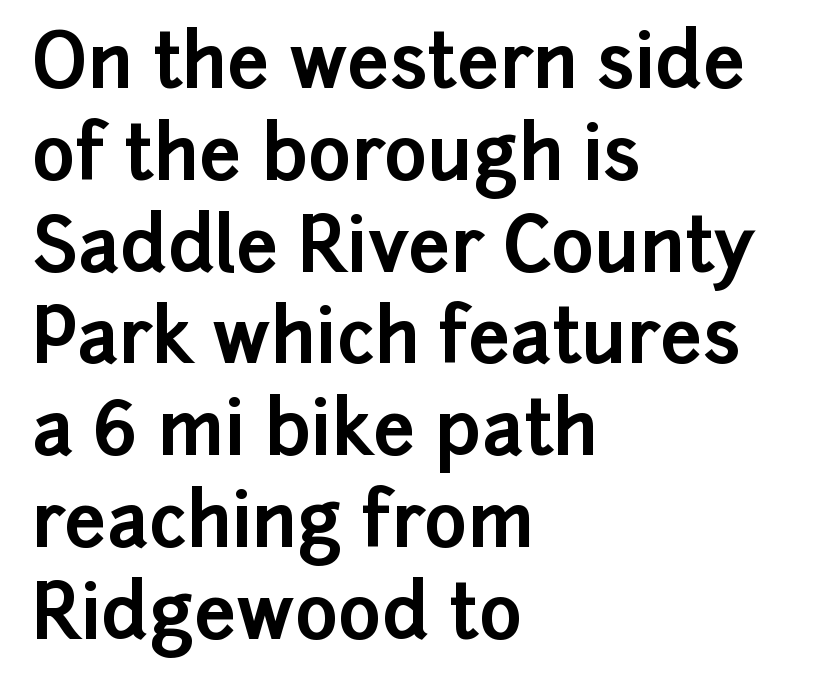
{"serif": "no", "italic": "no", "bold": "yes", "weight": "bold", "width": "normal", "stroke_contrast": "low", "x_height": "medium", "monospaced": "no", "underline": "no", "align": "left", "line_spacing_ratio": 1.24, "letter_spacing": "normal", "letter_spacing_em": 0.0, "glyph_px": 74}
